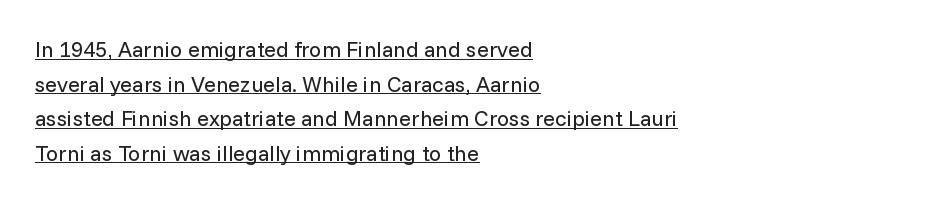
Summary of weight: not heavy and not bold. No italicization has been applied; the sample stays upright. The gaps between neighbouring characters are ordinary and unremarkable. What's the leading like? Ordinary, nothing unusual. A rule runs beneath these lines of type. Reading down the block, your eye returns to a fixed left position each line.
